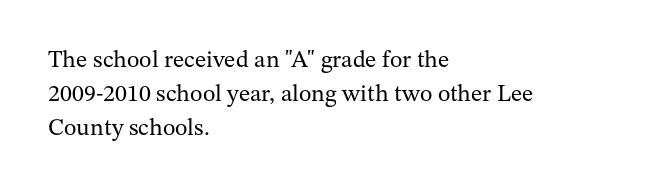
Q: Is the text bold? A: No.
Q: Is the text italic (slanted)? A: No, it is upright.
Q: Is the text underlined? A: No.
Q: How is the paragraph aligned? A: Left-aligned.
Q: Is the spacing between letters normal or unusually wide? A: Normal.
Q: Is the spacing between lines tight, normal or loose? A: Normal.
